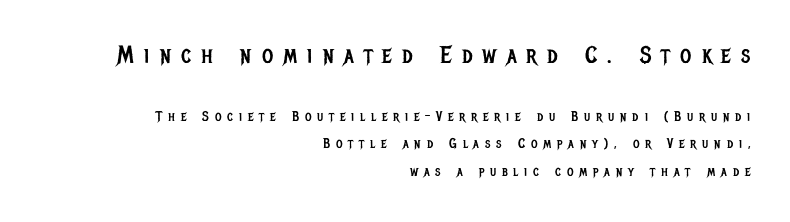
{"italic": "no", "bold": "no", "underline": "no", "align": "right", "line_spacing": "loose", "line_spacing_ratio": 1.98, "letter_spacing": "wide", "letter_spacing_em": 0.42, "larger_block": "first", "size_ratio": 1.71, "glyph_px": 24}
